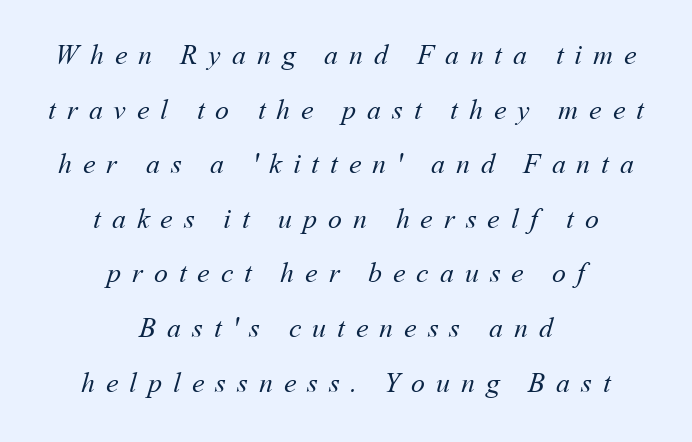
A student would call this center alignment; a typographer would say set centered. The area under the type is left untouched. Vertical spacing — loose. The passage shown is typed in a proportional face where columns would drift. Letters have the restrained weight of plain body copy at most. Words appear elongated and porous because spacing is wide.
